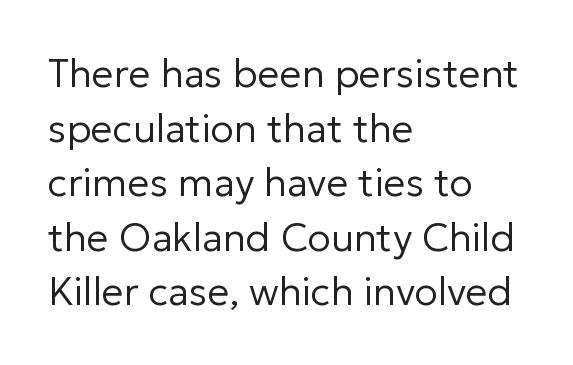
{"serif": "no", "italic": "no", "bold": "no", "weight": "regular", "width": "normal", "stroke_contrast": "low", "x_height": "medium", "monospaced": "no", "underline": "no", "align": "left", "line_spacing": "normal", "line_spacing_ratio": 1.4, "letter_spacing": "normal", "letter_spacing_em": 0.0, "glyph_px": 39}
